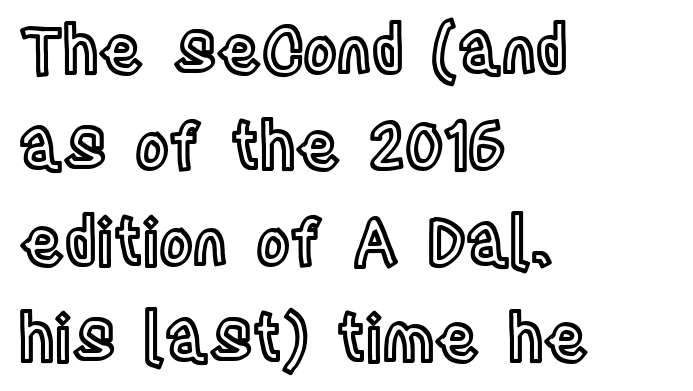
Here the designer chose a conventional face with non-uniform glyph widths. A clean baseline with only descenders dipping below it. This rendering leaves character spacing at its baseline value. Compared with a centered layout, this one pins lines to the left instead. Characters remain perfectly vertical along every line.
